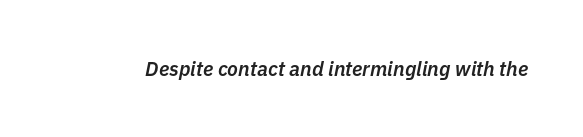
Any mark beneath the type? The region is blank. The whole block is typeset with a tilt. The typesetting leans somewhat heavy: a semibold. Caption: standard tracking, unaltered.
